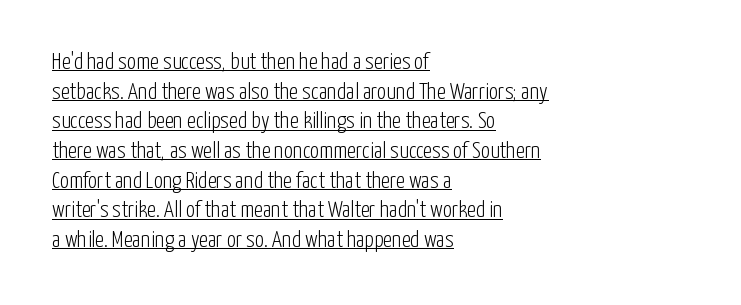
{"italic": "no", "bold": "no", "underline": "yes", "align": "left", "line_spacing": "normal", "line_spacing_ratio": 1.29, "letter_spacing": "normal", "letter_spacing_em": 0.0, "glyph_px": 23}
